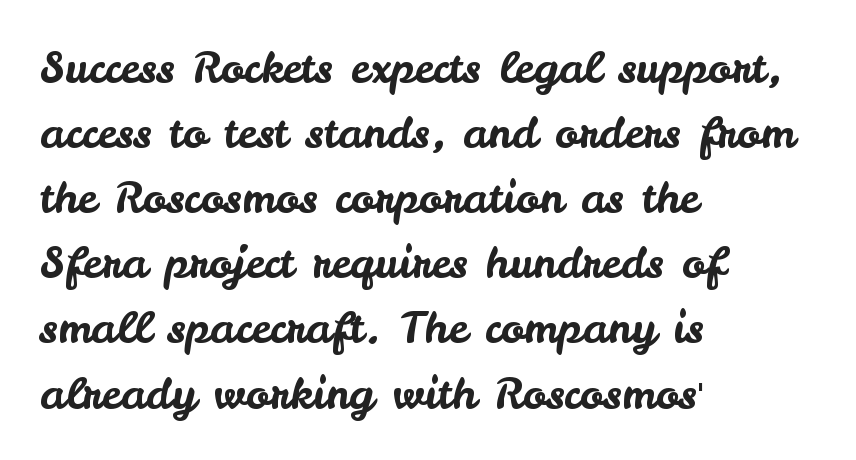
Horizontally, the lines are justified to the leading edge only. Summary of vertical rhythm: regular, with standard interline spacing. Nothing unusual about the tracking: characters are spaced as the font intends.
